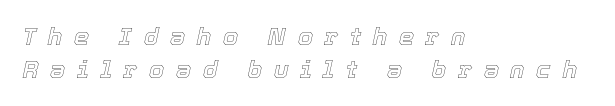
Q: Is the text italic (slanted)? A: Yes, it leans right by about 12 degrees.
Q: Is the text underlined? A: No.
Q: How is the paragraph aligned? A: Left-aligned.
Q: Is the spacing between letters normal or unusually wide? A: Unusually wide.
Q: Is the spacing between lines tight, normal or loose? A: Normal.
